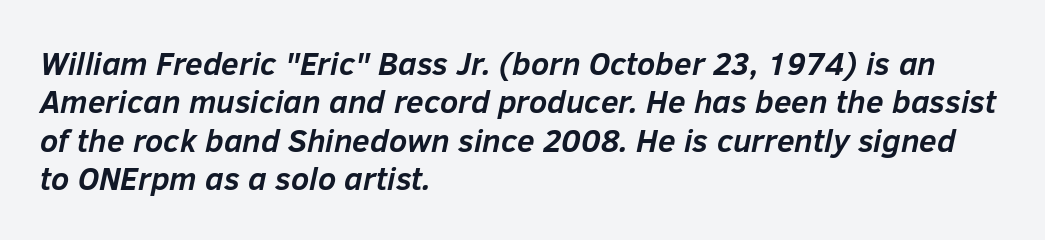
{"italic": "yes", "lean": "right", "slant_degrees": 12, "bold": "yes", "weight": "semibold", "width": "normal", "stroke_contrast": "low", "x_height": "medium", "monospaced": "no", "underline": "no", "align": "left", "line_spacing_ratio": 1.2, "letter_spacing": "normal", "letter_spacing_em": 0.0, "glyph_px": 32}
